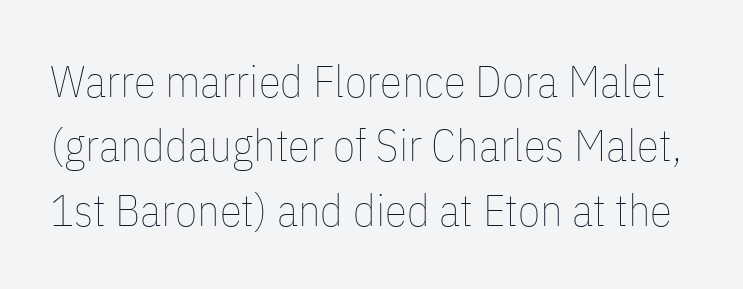
No word sits above an underline. Think of a printed novel: that variable character pitch is what you see here. Is the stroke heavy? The answer is a plain regular-or-lighter. It's the straight-up-and-down kind of type. Short note: letters normally spaced. Compared with typical paragraphs, the rows here are spaced about the same.
